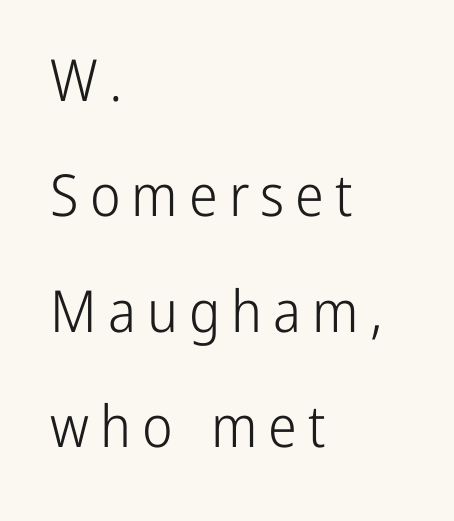
{"serif": "no", "italic": "no", "bold": "no", "weight": "light", "width": "condensed", "stroke_contrast": "low", "x_height": "medium", "monospaced": "no", "underline": "no", "align": "left", "line_spacing": "loose", "line_spacing_ratio": 1.99, "glyph_px": 58}
